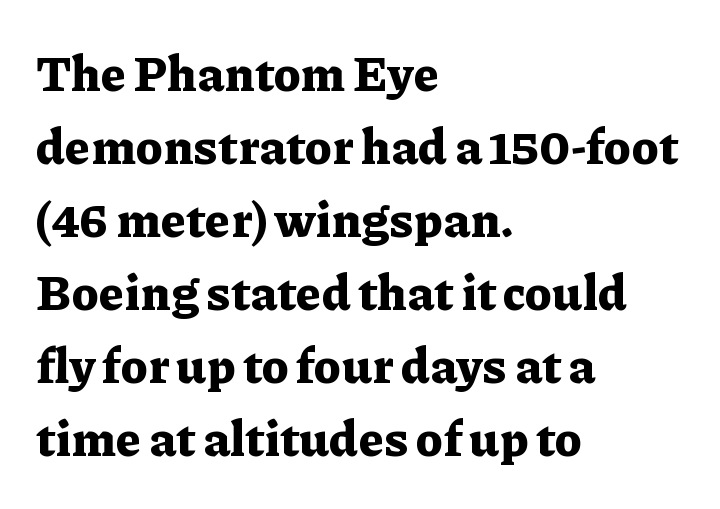
This sample uses plain, unmodified letter spacing. Spacing verdict: proportional, widths tailored to each character. These lines were composed using upright roman letters. Casual observation: everything's shoved over to the left. Does the leading feel generous? No, just average. Letterform terminals end in serifs throughout the passage.
